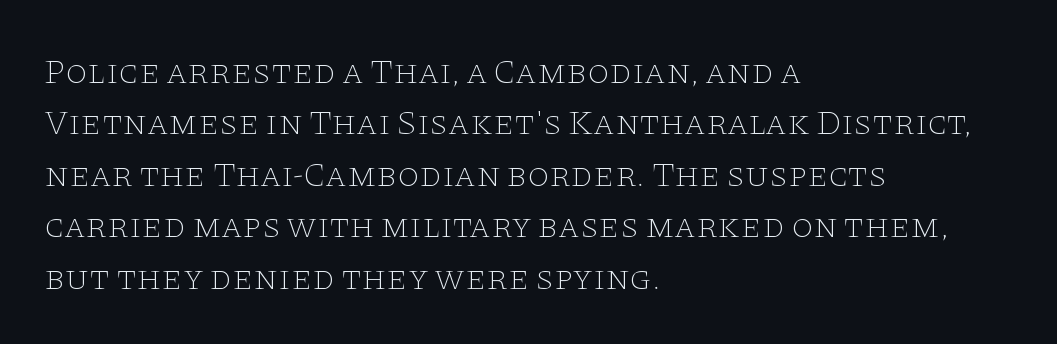
Note: serifs present on the glyphs. Upright lettering throughout. You could not count columns in this text — the font is proportionally spaced. Between one letter and the next there's only the usual sliver of space.
